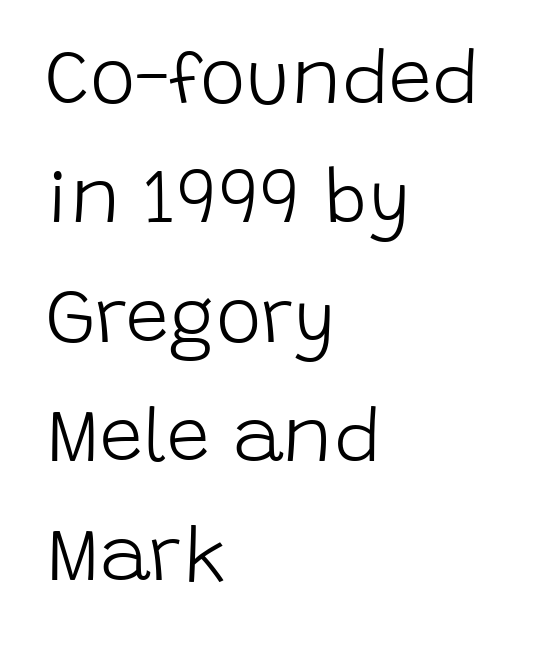
The image shows 77 px light sans-serif type, upright; set left-aligned, normal line spacing (1.55x), normal letter spacing, not underlined; low stroke contrast and a large x-height.
